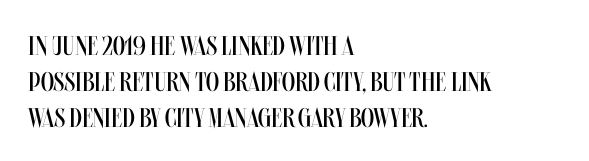
A clean baseline with only descenders dipping below it. The letters stand upright; this is a roman face. The letterforms sit shoulder to shoulder at normal distance. The compositor pushed each line to the left boundary.
